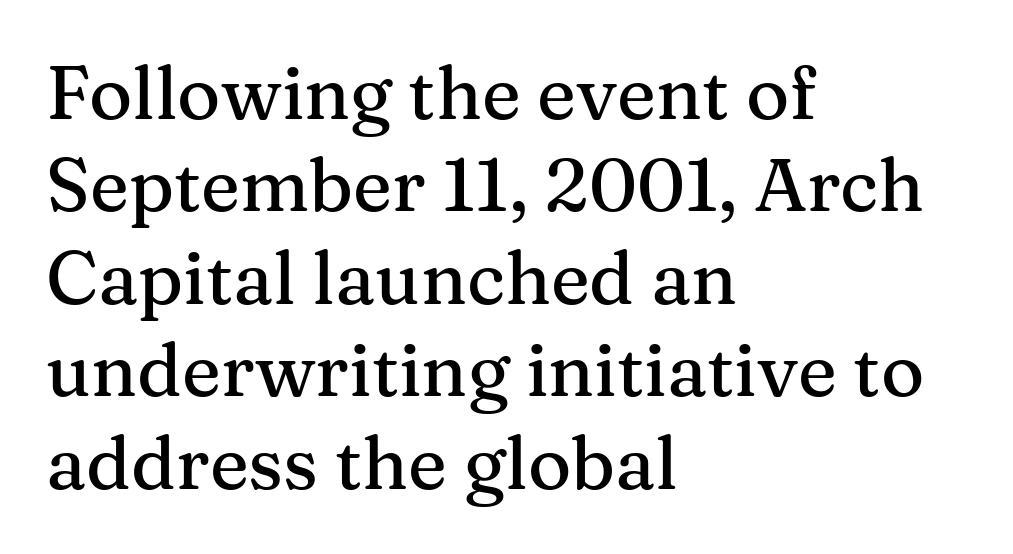
Q: Is the text italic (slanted)? A: No, it is upright.
Q: Is the typeface a serif or a sans-serif typeface? A: Serif.
Q: Is the text underlined? A: No.
Q: How is the paragraph aligned? A: Left-aligned.
Q: Is the spacing between letters normal or unusually wide? A: Normal.
Q: Is the spacing between lines tight, normal or loose? A: Normal.
Q: Width (condensed, normal, or wide)? A: Normal.
Q: Stroke contrast? A: Medium.
Q: x-height? A: Medium.
Q: Monospaced? A: No.
